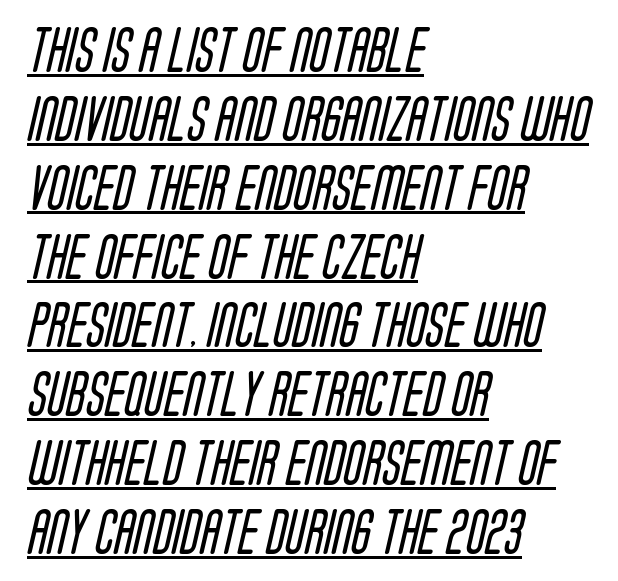
Each letter keeps its own natural width here, so spacing adapts to shape. Each new line begins a customary step beneath the previous one. Standard letterfit; no display-style spreading of the glyphs. No chunkiness to these letters — they're not bold.
